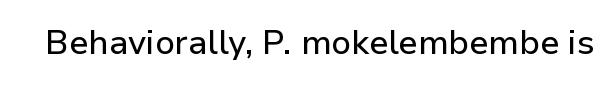
Look at the bottom of the vertical strokes: they stop flat, with no serifs. Just letters on the line, the space beneath them empty. A typesetter would call this proportional, since set widths differ per character. The lettering holds an erect, upright posture throughout. The horizontal fit of the characters is conventional and even.
